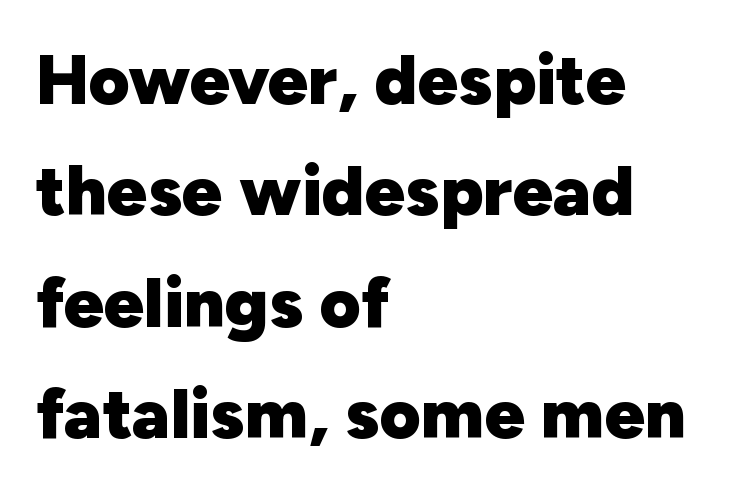
The image shows 71 px heavy sans-serif type, upright; set left-aligned, normal line spacing (1.57x), normal letter spacing, not underlined; low stroke contrast and a medium x-height.
